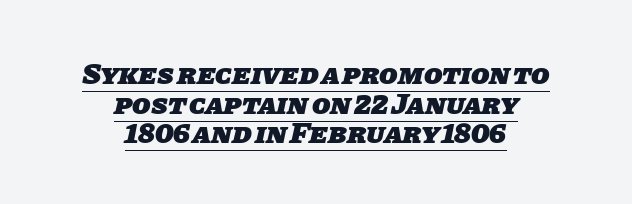
Horizontal alignment here is central, giving a formal, balanced look. Here the glyphs are tracked normally, forming tight word shapes. I'd describe the lettering as bold — thick and assertive. Here the designer chose a conventional face with non-uniform glyph widths. The rendering uses the underline text-decoration.
